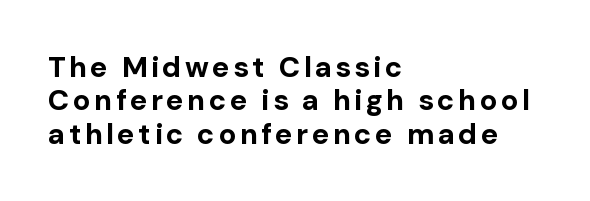
Every stem runs plumb, perpendicular to the baseline. The letters advance in unequal steps, a hallmark of proportional type. Descenders hang freely into open space. What's the leading like? Squeezed, with rows nearly overlapping.
